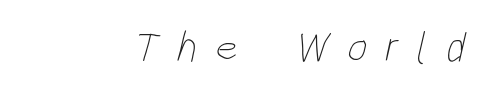
Q: Is the text bold? A: No.
Q: Is the text underlined? A: No.
Q: Is the spacing between letters normal or unusually wide? A: Unusually wide.
Q: Width (condensed, normal, or wide)? A: Condensed.
Q: Stroke contrast? A: Low.
Q: x-height? A: Large.
Q: Monospaced? A: No.
